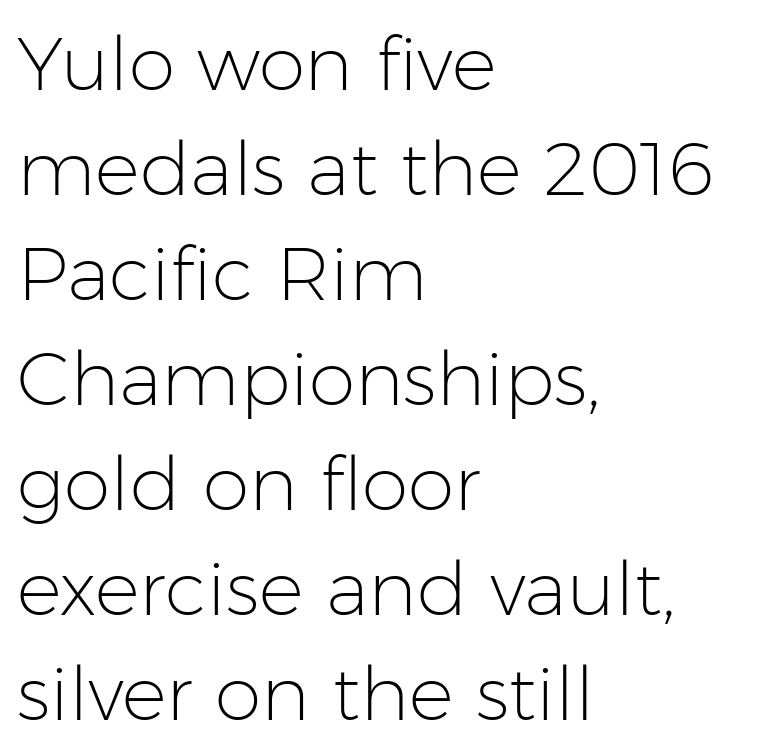
Is the letter spacing exaggerated? No — it looks like the ordinary default. The ragged edge is on the right, which tells us the setting is flush left. Ascenders rise straight up at ninety degrees. Quick note: interline space is typical.
